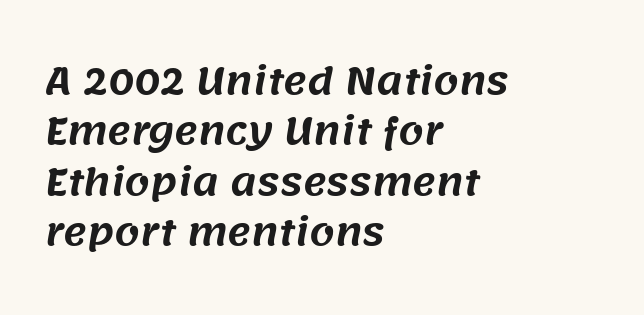
{"serif": "no", "width": "normal", "stroke_contrast": "medium", "x_height": "large", "monospaced": "no", "underline": "no", "align": "left", "line_spacing": "normal", "line_spacing_ratio": 1.4, "letter_spacing": "normal", "letter_spacing_em": 0.0, "glyph_px": 36}
